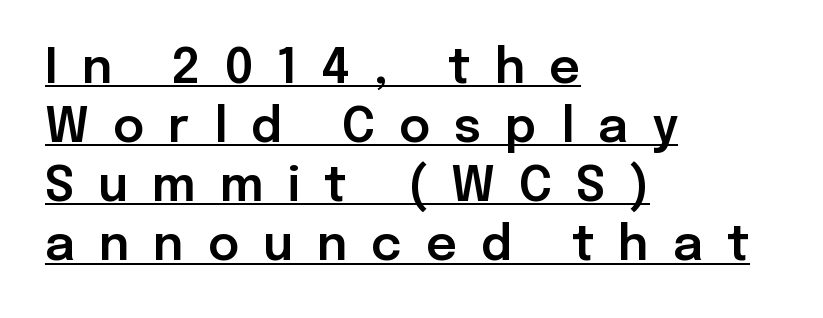
Q: Is the text italic (slanted)? A: No, it is upright.
Q: Is the typeface a serif or a sans-serif typeface? A: Sans-serif.
Q: Is the text underlined? A: Yes.
Q: How is the paragraph aligned? A: Left-aligned.
Q: Is the spacing between letters normal or unusually wide? A: Unusually wide.
Q: Width (condensed, normal, or wide)? A: Normal.
Q: Stroke contrast? A: Low.
Q: x-height? A: Medium.
Q: Monospaced? A: No.
